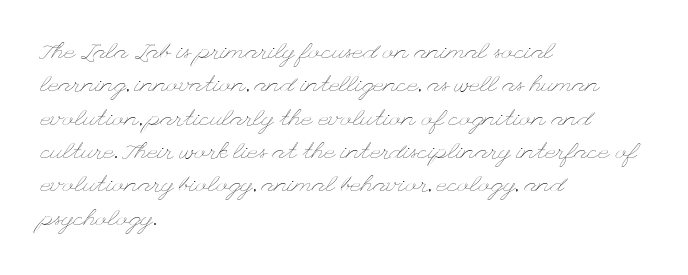
Q: Is the text bold? A: No.
Q: Is the text italic (slanted)? A: Yes.
Q: Is the text underlined? A: No.
Q: How is the paragraph aligned? A: Left-aligned.
Q: Is the spacing between letters normal or unusually wide? A: Normal.
Q: Is the spacing between lines tight, normal or loose? A: Normal.
